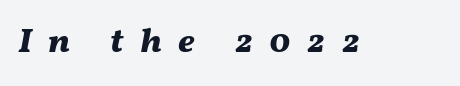
Q: Is the text bold? A: Yes.
Q: Is the text italic (slanted)? A: Yes, it leans right by about 11 degrees.
Q: Is the text underlined? A: No.
Q: Is the spacing between letters normal or unusually wide? A: Unusually wide.
Q: Width (condensed, normal, or wide)? A: Normal.
Q: Stroke contrast? A: Medium.
Q: x-height? A: Medium.
Q: Monospaced? A: No.
